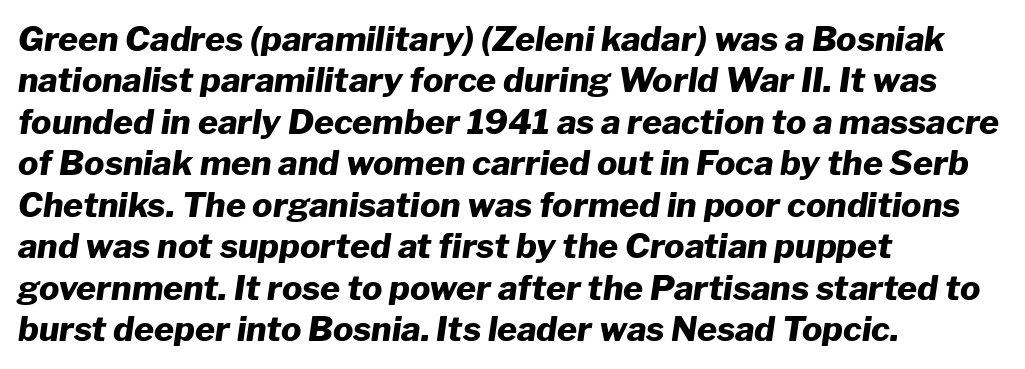
The image shows 34 px heavy type, italic (leaning right); set left-aligned, line spacing 1.22x, normal letter spacing, not underlined; low stroke contrast and a medium x-height.
